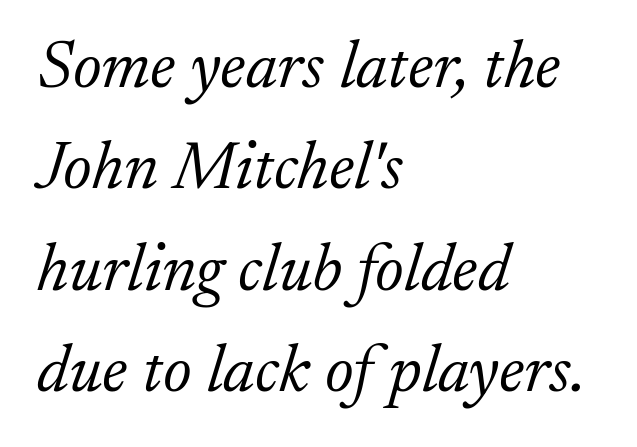
The image shows 68 px light serif type, italic (leaning right); set left-aligned, normal line spacing (1.49x), normal letter spacing, not underlined; low stroke contrast and a small x-height.
